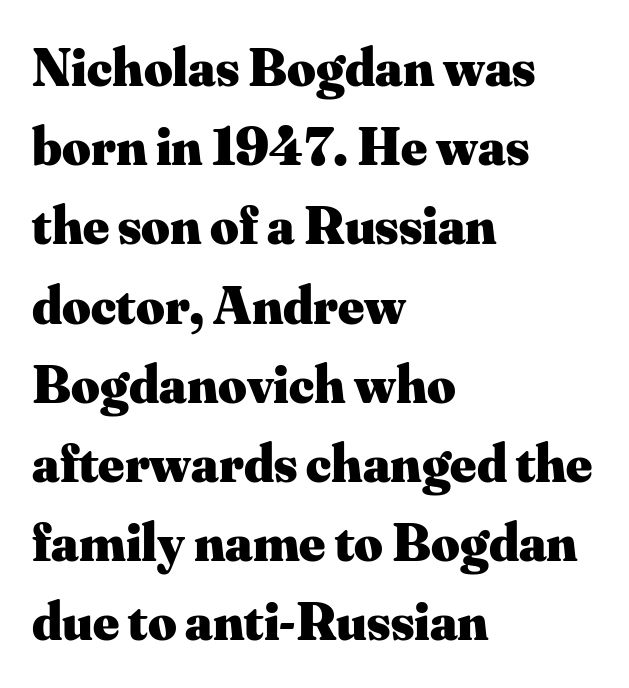
{"serif": "yes", "italic": "no", "bold": "yes", "weight": "heavy", "width": "normal", "stroke_contrast": "medium", "x_height": "small", "monospaced": "no", "underline": "no", "align": "left", "line_spacing": "normal", "line_spacing_ratio": 1.44, "letter_spacing": "normal", "letter_spacing_em": 0.0, "glyph_px": 55}
